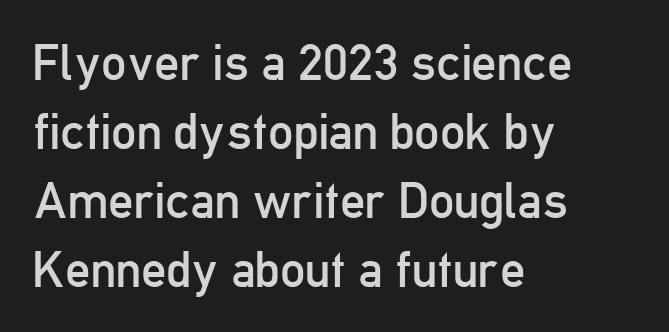
The image shows 50 px regular-weight, condensed sans-serif type, upright; set left-aligned, normal line spacing (1.38x), normal letter spacing, not underlined; low stroke contrast and a medium x-height.
